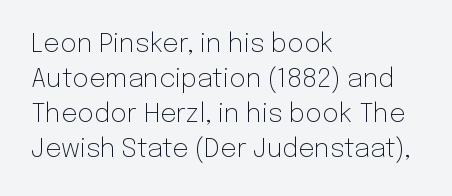
How are the letters spaced? Ordinarily, with no added tracking. Has an underline been added? It has not. Honestly, the row spacing looks completely unremarkable. The font is comparable to plain body text, perhaps lighter. Visually the block forms a straight wall on the left and a jagged coastline on the right.
